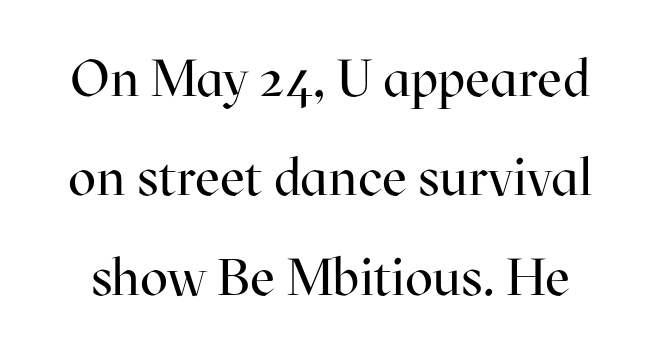
Q: Is the text bold? A: No.
Q: Is the text italic (slanted)? A: No, it is upright.
Q: Is the typeface a serif or a sans-serif typeface? A: Serif.
Q: Is the text underlined? A: No.
Q: Is the spacing between letters normal or unusually wide? A: Normal.
Q: Is the spacing between lines tight, normal or loose? A: Loose.
Q: Width (condensed, normal, or wide)? A: Normal.
Q: Stroke contrast? A: High.
Q: x-height? A: Medium.
Q: Monospaced? A: No.
